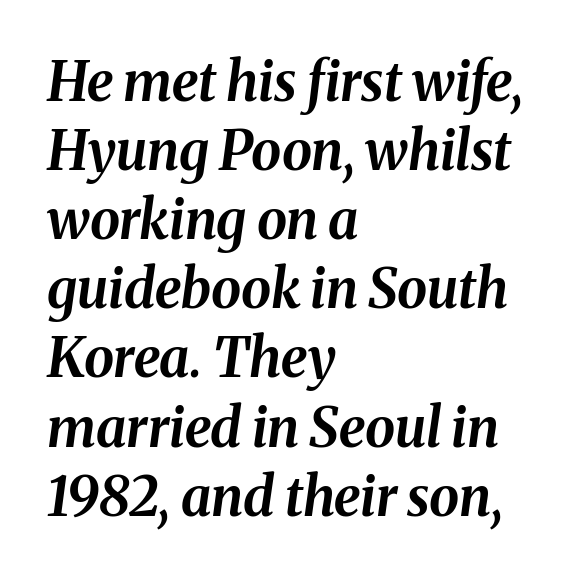
The face used here is proportionally spaced, like ordinary book or web type. Is the type slanted? Yes — the strokes lean at a clear angle. Tracking here is standard; glyphs follow each other at the usual distance. Underline: absent. Weight: bold. Is there much room between lines? A standard amount, neither cramped nor airy.
